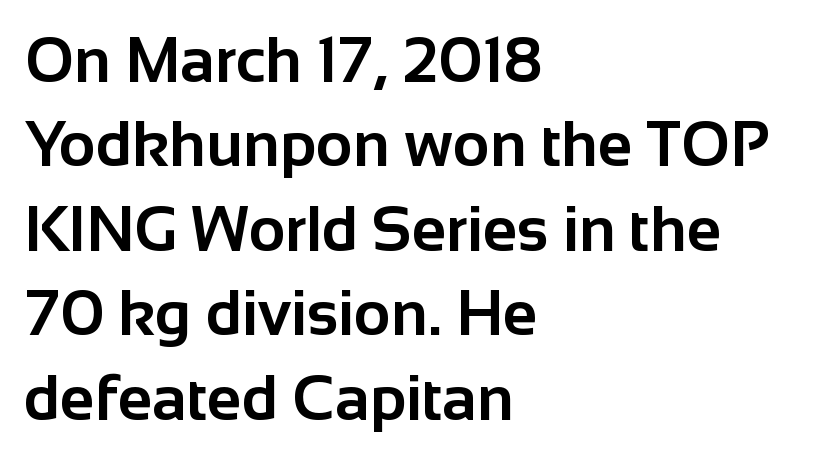
The font's upright variant was chosen for this text. The space directly below the letters is spotless. The letters are bold, with thick, heavy strokes. Compared with typical paragraphs, the rows here are spaced about the same.
